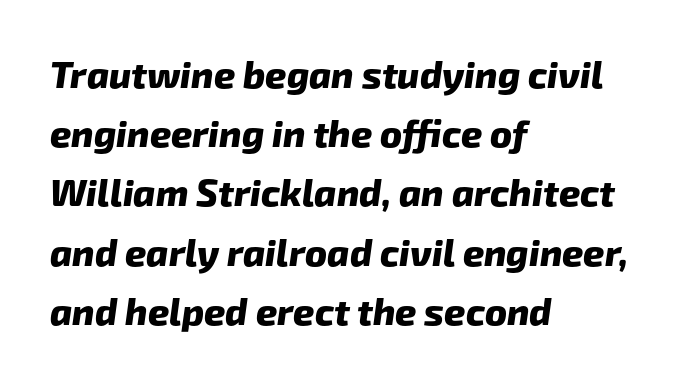
Q: Is the text bold? A: Yes.
Q: Is the typeface a serif or a sans-serif typeface? A: Sans-serif.
Q: Is the text underlined? A: No.
Q: How is the paragraph aligned? A: Left-aligned.
Q: Is the spacing between letters normal or unusually wide? A: Normal.
Q: Is the spacing between lines tight, normal or loose? A: Normal.
Q: Width (condensed, normal, or wide)? A: Normal.
Q: Stroke contrast? A: Low.
Q: x-height? A: Medium.
Q: Monospaced? A: No.
